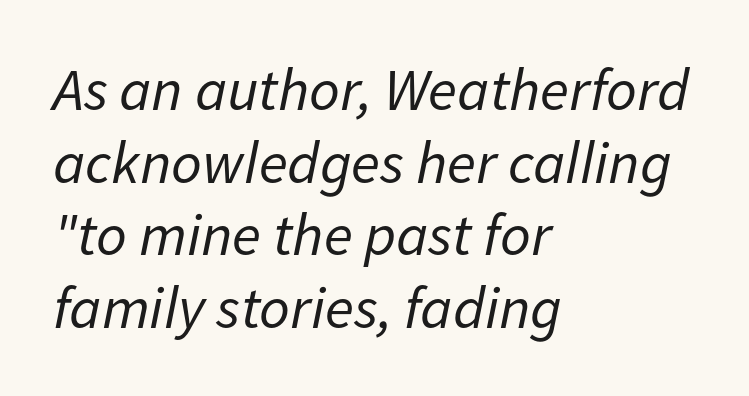
Q: Is the text bold? A: No.
Q: Is the text italic (slanted)? A: Yes, it leans right by about 11 degrees.
Q: Is the text underlined? A: No.
Q: How is the paragraph aligned? A: Left-aligned.
Q: Is the spacing between letters normal or unusually wide? A: Normal.
Q: Width (condensed, normal, or wide)? A: Normal.
Q: Stroke contrast? A: Low.
Q: x-height? A: Medium.
Q: Monospaced? A: No.
